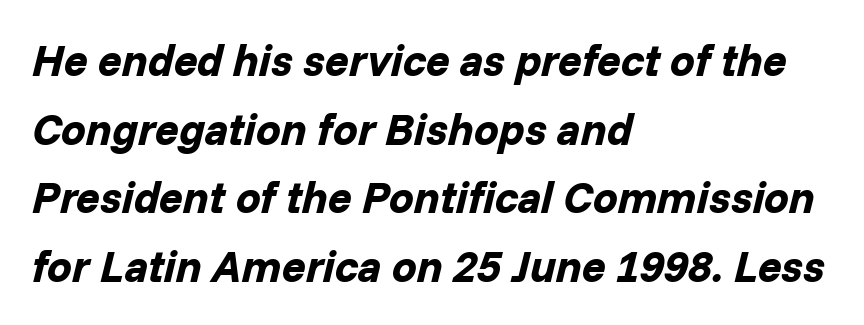
The passage shown is typed in a proportional face where columns would drift. Would a proofreader flag this as italicized? Yes. Bare-footed words on every line. Casual observation: everything's shoved over to the left. In terms of weight, the rendering is a true, heavy bold. Standard letterfit; no display-style spreading of the glyphs.
